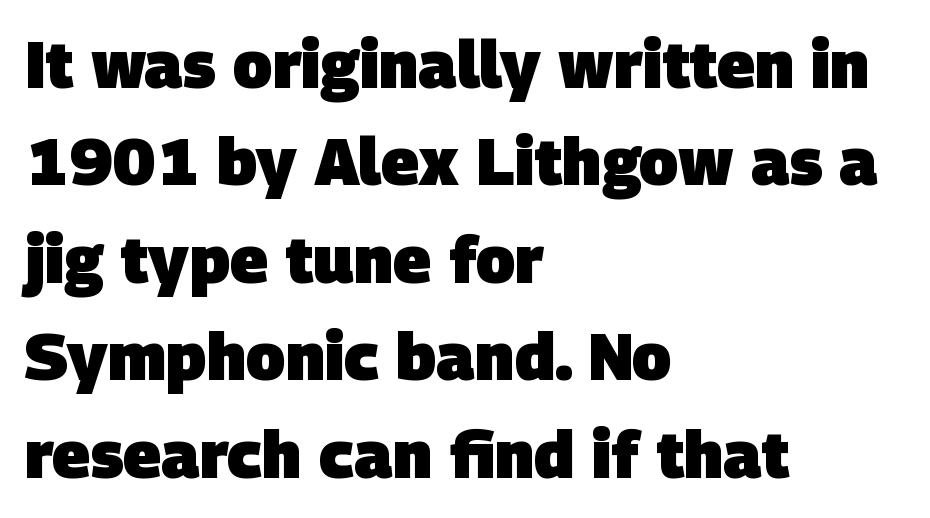
Horizontal alignment here is leftward, the default for most running prose. Beneath every word, the page is bare. The letters advance in unequal steps, a hallmark of proportional type. You could call the tracking neutral — neither tight nor loose. Weight check: bold — yes, fully.
